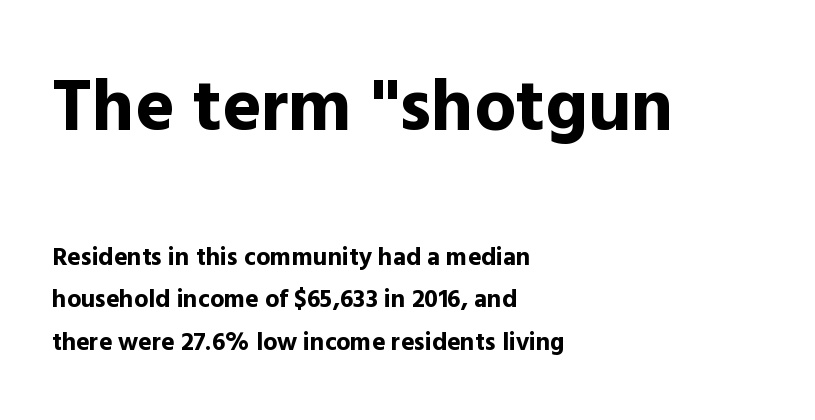
The face used here is rendered with its standard letterfit. Vertical strokes here are truly vertical. The specimen omits any rule beneath the text block's lines. Here the first block reads like a headline and the second like body copy.
